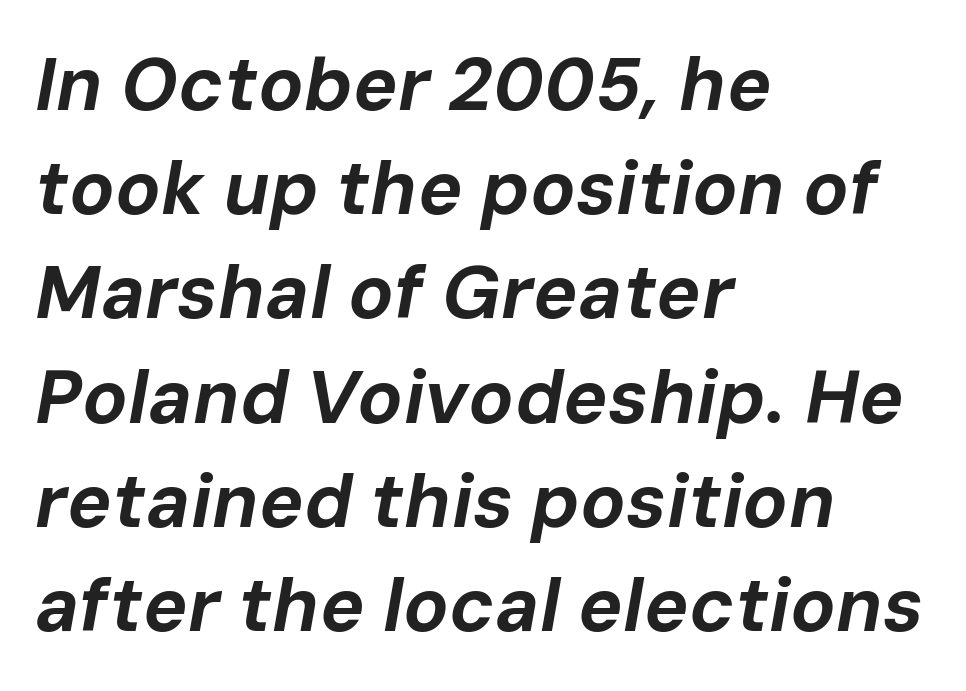
The image shows 75 px bold type, italic (leaning right); set left-aligned, normal line spacing (1.39x), normal letter spacing, not underlined; low stroke contrast and a medium x-height.
